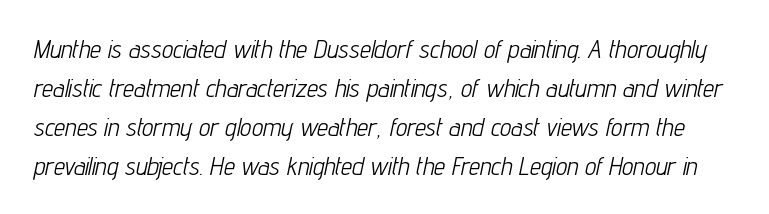
The image shows 25 px text type, italic (leaning right); set normal line spacing (1.56x), normal letter spacing, not underlined.
